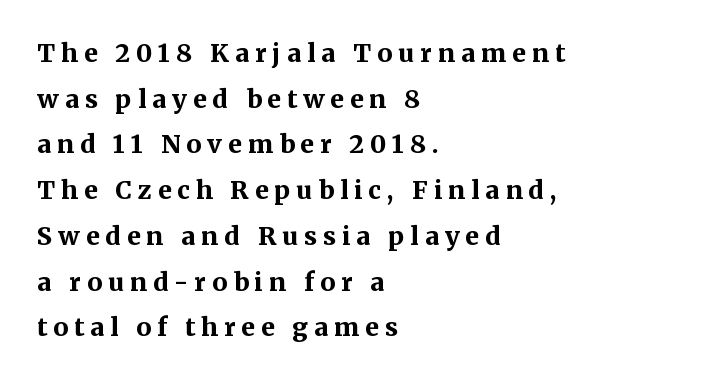
Q: Is the text bold? A: Yes.
Q: Is the text italic (slanted)? A: No, it is upright.
Q: Is the text underlined? A: No.
Q: How is the paragraph aligned? A: Left-aligned.
Q: Is the spacing between letters normal or unusually wide? A: Unusually wide.
